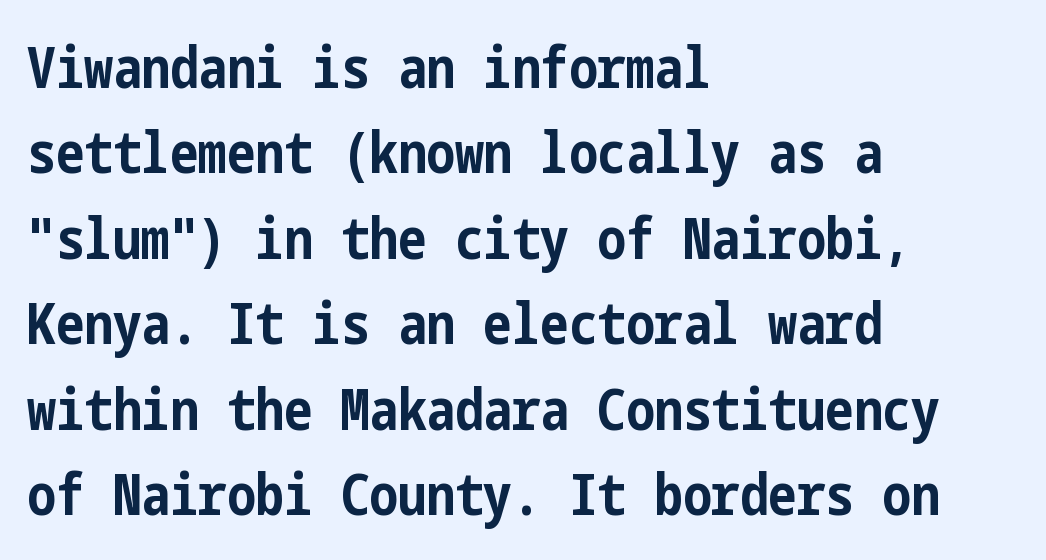
The vertical gap from one line to the next is medium. This is roman type, the default non-slanted kind. Left-aligned paragraph, ragged on the right. Any mark beneath the type? The region is blank. In terms of letterspacing, this is plain default setting. Grotesque or geometric, the face here clearly has no serifs.
